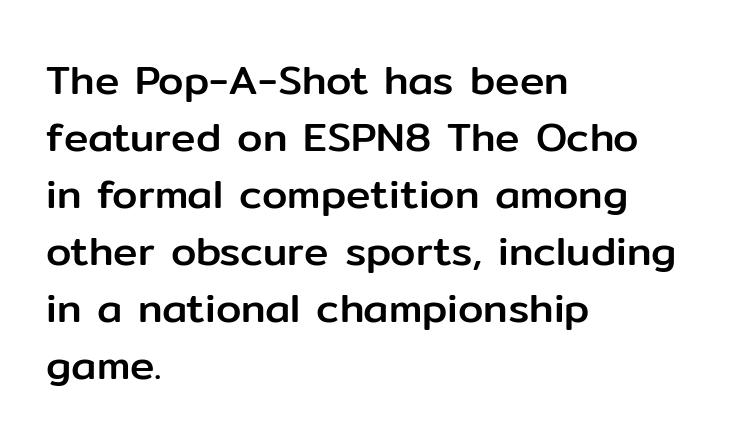
Q: Is the text italic (slanted)? A: No, it is upright.
Q: Is the typeface a serif or a sans-serif typeface? A: Sans-serif.
Q: Is the text underlined? A: No.
Q: How is the paragraph aligned? A: Left-aligned.
Q: Is the spacing between letters normal or unusually wide? A: Normal.
Q: Is the spacing between lines tight, normal or loose? A: Normal.
Q: Width (condensed, normal, or wide)? A: Normal.
Q: Stroke contrast? A: Low.
Q: x-height? A: Medium.
Q: Monospaced? A: No.
